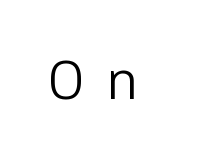
{"serif": "no", "italic": "no", "bold": "no", "weight": "light", "width": "normal", "stroke_contrast": "low", "x_height": "medium", "monospaced": "no", "underline": "no", "letter_spacing": "wide", "letter_spacing_em": 0.38, "glyph_px": 55}
